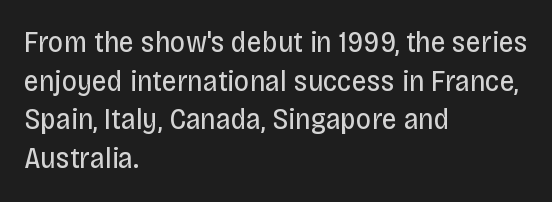
Q: Is the text bold? A: No.
Q: Is the text italic (slanted)? A: No, it is upright.
Q: Is the typeface a serif or a sans-serif typeface? A: Sans-serif.
Q: Is the text underlined? A: No.
Q: How is the paragraph aligned? A: Left-aligned.
Q: Is the spacing between letters normal or unusually wide? A: Normal.
Q: Is the spacing between lines tight, normal or loose? A: Normal.
Q: Width (condensed, normal, or wide)? A: Condensed.
Q: Stroke contrast? A: Low.
Q: x-height? A: Large.
Q: Monospaced? A: No.
